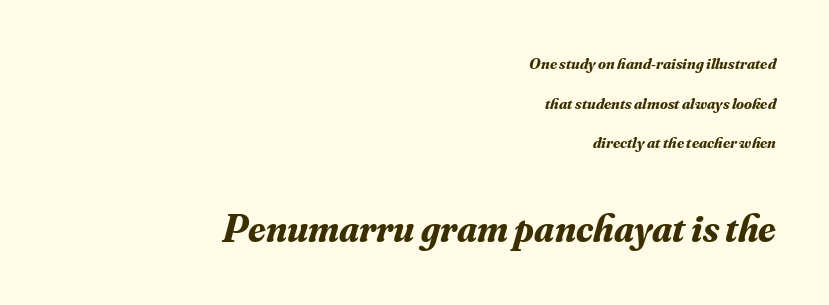
Quick note: interline space is abundant. The face used here is proportionally spaced, like ordinary book or web type. Typographically, this falls in the serif category. There's an unmistakable incline to the writing here.
